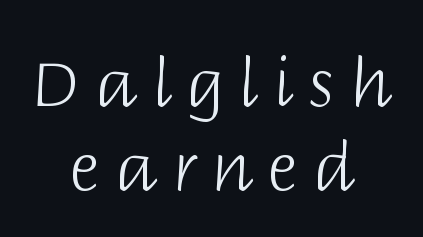
The image shows 66 px light sans-serif type, upright; set centered, normal line spacing (1.28x), unusually wide letter spacing (+0.22 em), not underlined; low stroke contrast and a large x-height.
